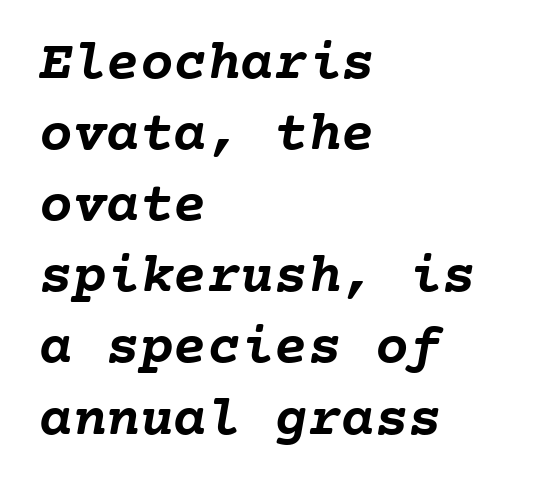
The image shows 56 px semibold type, monospaced; set left-aligned, normal line spacing (1.27x), normal letter spacing, not underlined; low stroke contrast and a medium x-height.
